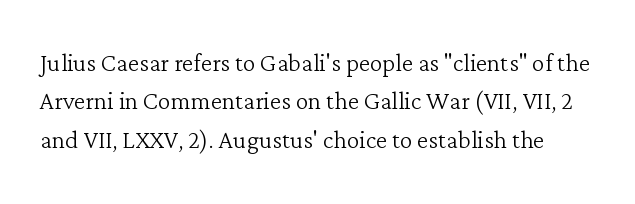
{"serif": "yes", "italic": "no", "bold": "no", "weight": "light", "width": "normal", "stroke_contrast": "low", "x_height": "medium", "monospaced": "no", "underline": "no", "line_spacing_ratio": 1.2, "letter_spacing": "normal", "letter_spacing_em": 0.0, "glyph_px": 32}
